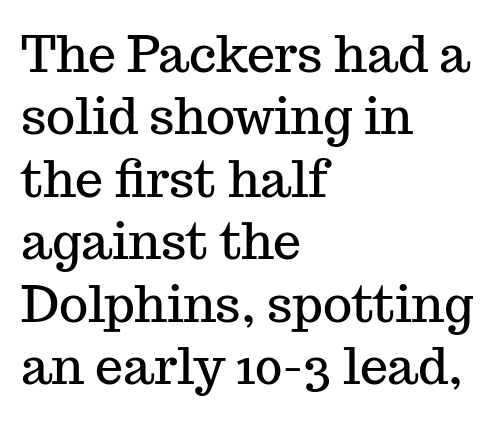
{"serif": "yes", "italic": "no", "width": "normal", "stroke_contrast": "medium", "x_height": "medium", "monospaced": "no", "underline": "no", "align": "left", "line_spacing": "normal", "line_spacing_ratio": 1.25, "letter_spacing": "normal", "letter_spacing_em": 0.0, "glyph_px": 50}
